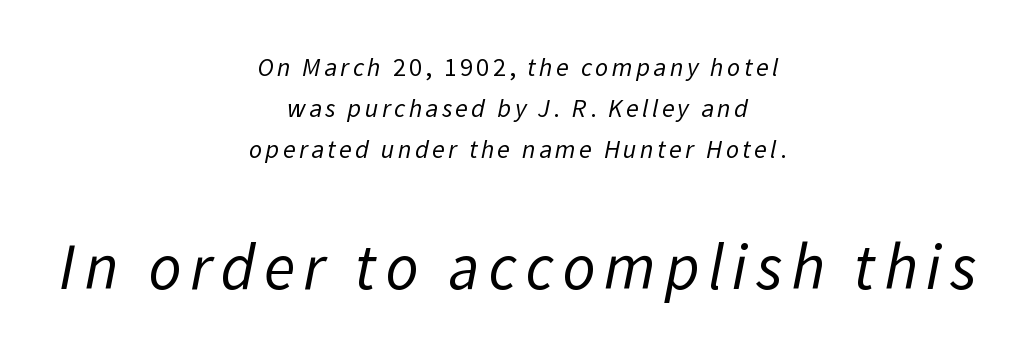
Q: Is the text bold? A: No.
Q: Is the typeface a serif or a sans-serif typeface? A: Sans-serif.
Q: Is the text underlined? A: No.
Q: How is the paragraph aligned? A: Centered.
Q: Is the spacing between lines tight, normal or loose? A: Normal.
Q: Which block of text is set in a larger size, the first (top) or the second (bottom)? A: The second (bottom) one.
Q: Width (condensed, normal, or wide)? A: Normal.
Q: Stroke contrast? A: Low.
Q: x-height? A: Medium.
Q: Monospaced? A: No.
